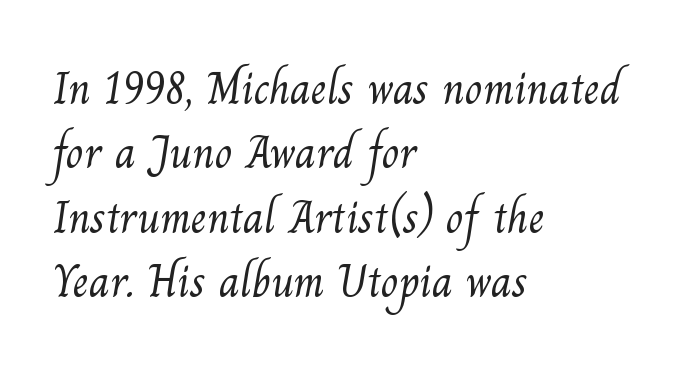
Q: Is the text bold? A: No.
Q: Is the typeface a serif or a sans-serif typeface? A: Serif.
Q: Is the text underlined? A: No.
Q: How is the paragraph aligned? A: Left-aligned.
Q: Is the spacing between letters normal or unusually wide? A: Normal.
Q: Is the spacing between lines tight, normal or loose? A: Normal.
Q: Width (condensed, normal, or wide)? A: Normal.
Q: Stroke contrast? A: Medium.
Q: x-height? A: Small.
Q: Monospaced? A: No.
